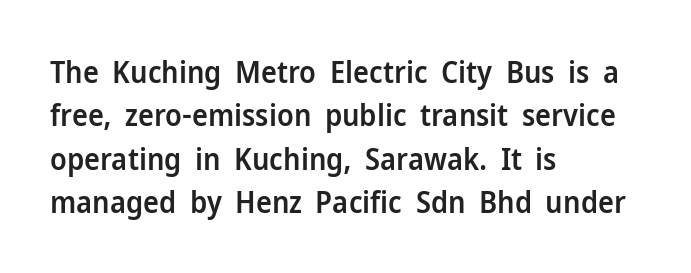
Q: Is the text bold? A: Semi-bold.
Q: Is the text italic (slanted)? A: No, it is upright.
Q: Is the typeface a serif or a sans-serif typeface? A: Sans-serif.
Q: Is the text underlined? A: No.
Q: How is the paragraph aligned? A: Left-aligned.
Q: Is the spacing between letters normal or unusually wide? A: Normal.
Q: Is the spacing between lines tight, normal or loose? A: Normal.
Q: Width (condensed, normal, or wide)? A: Normal.
Q: Stroke contrast? A: Low.
Q: x-height? A: Medium.
Q: Monospaced? A: No.
